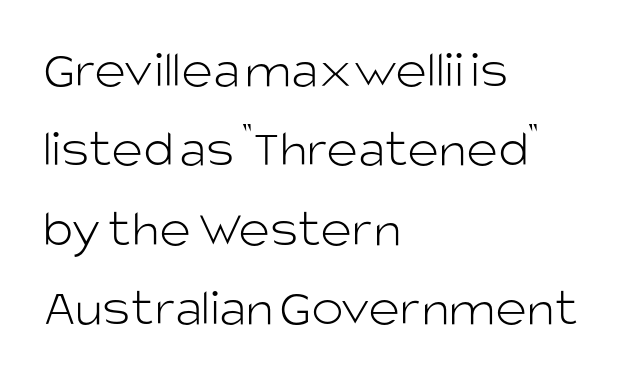
{"serif": "no", "italic": "no", "bold": "no", "weight": "light", "width": "normal", "stroke_contrast": "low", "x_height": "large", "monospaced": "no", "underline": "no", "align": "left", "line_spacing": "normal", "line_spacing_ratio": 1.47, "letter_spacing": "normal", "letter_spacing_em": 0.0, "glyph_px": 54}
